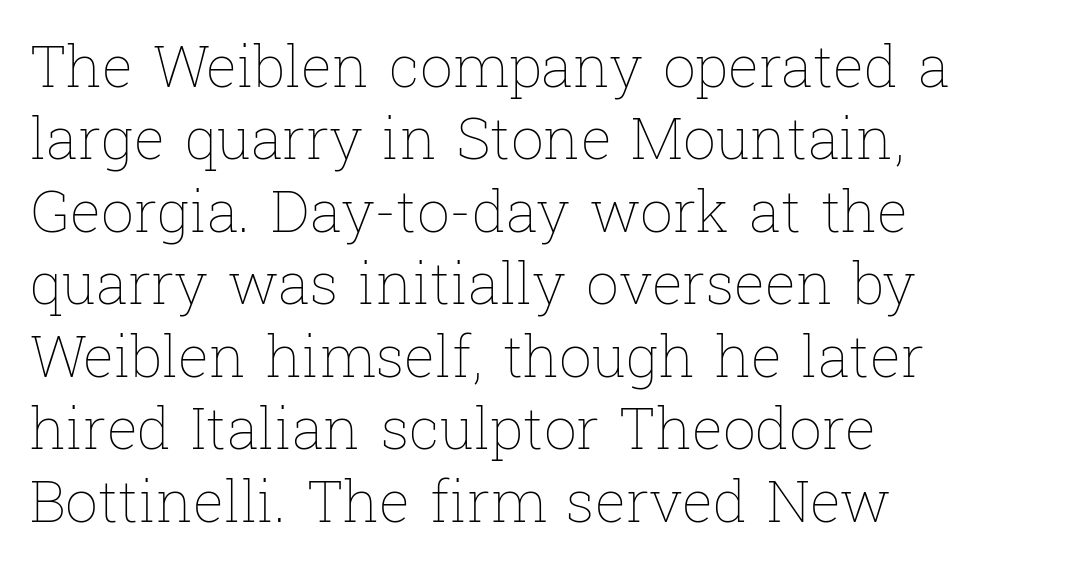
The image shows 58 px thin type, upright; set left-aligned, normal line spacing (1.25x), normal letter spacing, not underlined; low stroke contrast and a medium x-height.
